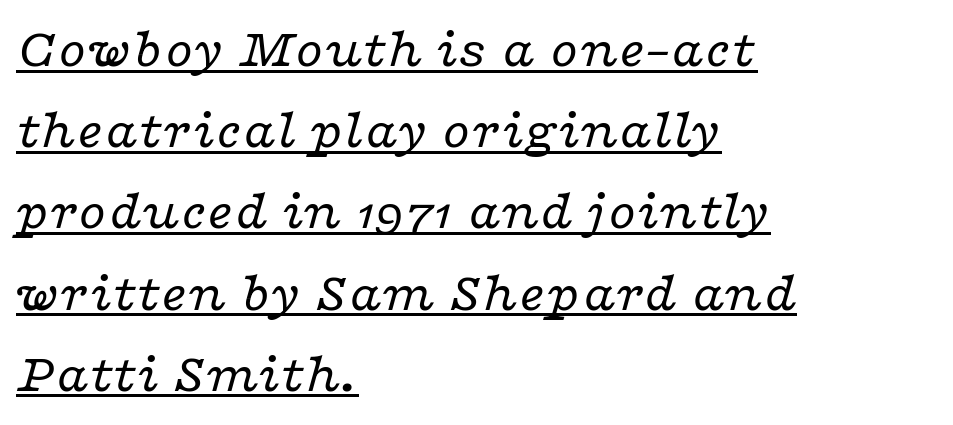
Honestly, the row spacing looks completely unremarkable. The letterforms sit shoulder to shoulder at normal distance. The text was rendered using a seriffed face with decorative stroke endings. Underlining? Definitely there. Italic? Definitely — the glyphs are oblique. The lines are quadded left.
